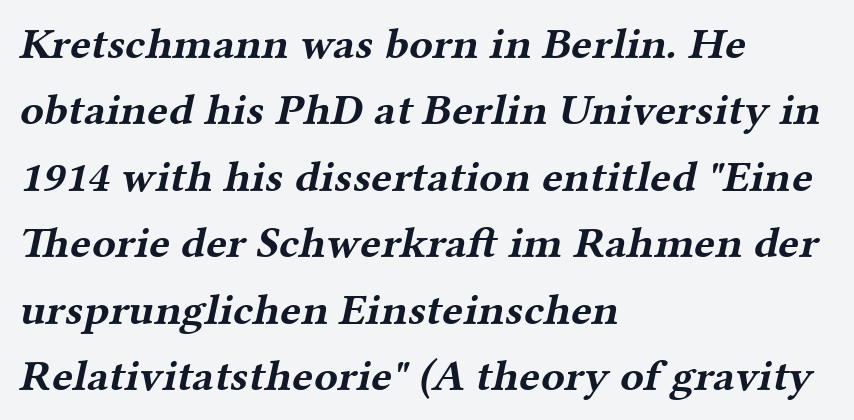
The image shows 44 px bold, wide serif type; set left-aligned, normal line spacing (1.51x), normal letter spacing, not underlined; medium stroke contrast and a medium x-height.
